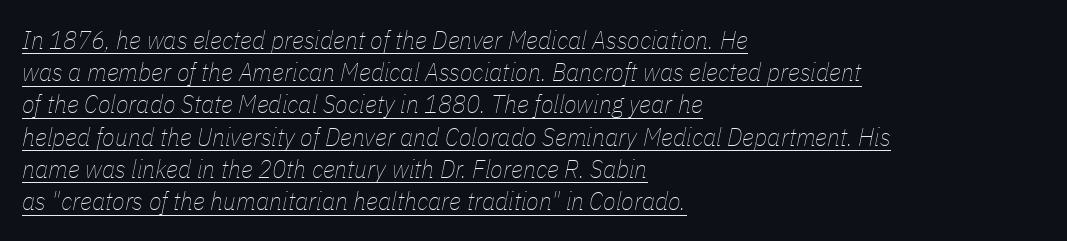
Between one letter and the next there's only the usual sliver of space. Bold? No — there's no thickening of the strokes. Glance below the letters and you will spot a drawn line. Horizontal alignment here is leftward, the default for most running prose. The text carries the slant typical of an italic or oblique font.
